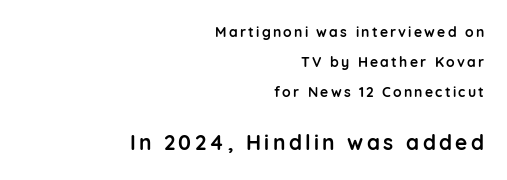
Q: Is the text bold? A: Yes.
Q: Is the text italic (slanted)? A: No, it is upright.
Q: Is the text underlined? A: No.
Q: How is the paragraph aligned? A: Right-aligned.
Q: Is the spacing between lines tight, normal or loose? A: Loose.
Q: Which block of text is set in a larger size, the first (top) or the second (bottom)? A: The second (bottom) one.
